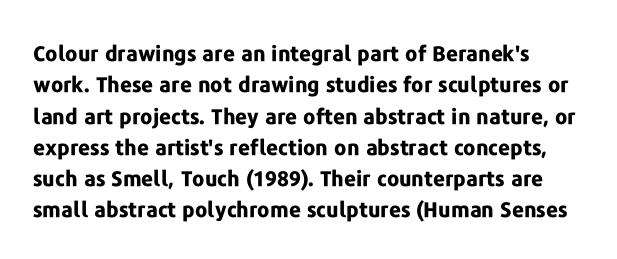
These lines keep a tight, regular rhythm from letter to letter. The type sits square on the baseline with zero lean. The string is rendered with underlining switched off. Every letter is thick-stroked: bold, no question.
